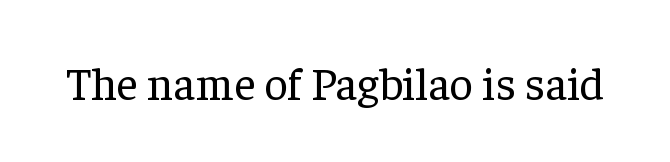
The lettering stays uniformly vertical, giving the passage a roman look. The passage shown is not underscored anywhere. To sum up the face: it has serifs. The cut favours lightness, reaching ordinary text weight at its darkest. You could not count columns in this text — the font is proportionally spaced. Standard letterfit; no display-style spreading of the glyphs.
